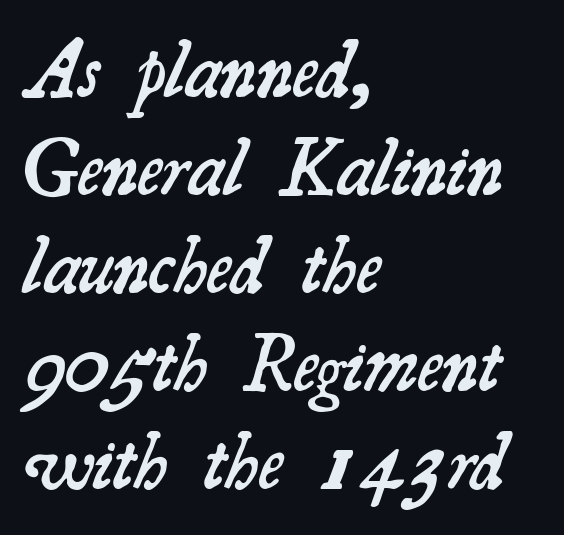
This rendering uses left alignment, leaving the right contour irregular. Descenders are the only things crossing below the line. You could call the tracking neutral — neither tight nor loose. Note: serifs present on the glyphs. Notice the strokes are somewhat thickened but not fully heavy: this is a semibold. Each letter keeps its own natural width here, so spacing adapts to shape.
